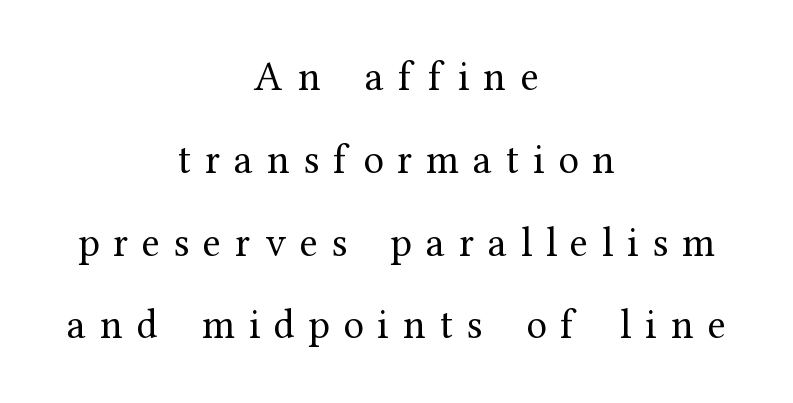
The image shows 41 px regular-weight serif type, upright; set centered, loose line spacing (2.02x), unusually wide letter spacing (+0.34 em), not underlined; medium stroke contrast and a medium x-height.
